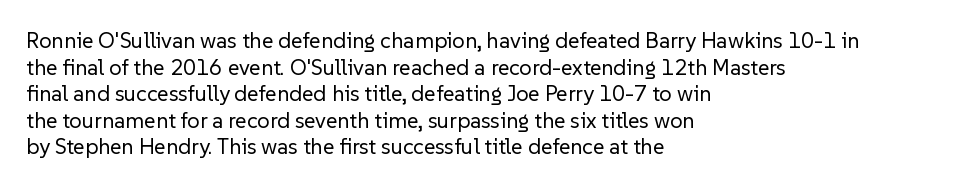
{"italic": "no", "bold": "no", "underline": "no", "align": "left", "line_spacing_ratio": 1.21, "letter_spacing": "normal", "letter_spacing_em": 0.0, "glyph_px": 22}
